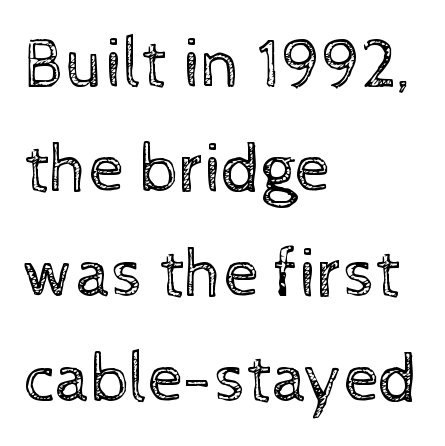
The image shows 70 px regular-weight type, upright; set left-aligned, normal line spacing (1.5x), normal letter spacing, not underlined; a medium x-height.
